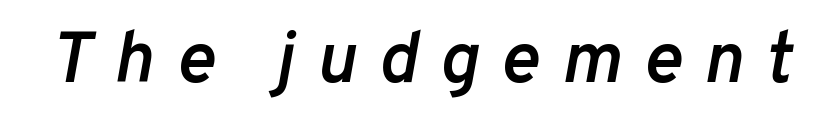
The image shows 73 px semibold type, italic (leaning right); set unusually wide letter spacing (+0.3 em), not underlined; low stroke contrast and a medium x-height.
